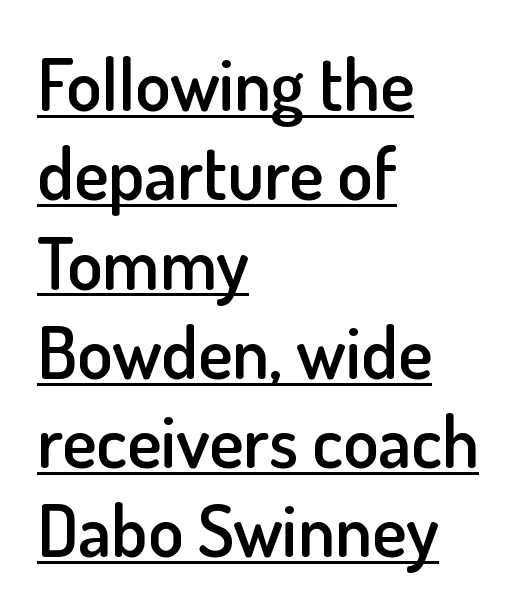
Caption: lettering with a line underneath. Students, note that the glyphs here touch the page at normal intervals. The face used here is a semibold: visibly heavier than regular, lighter than bold. Designer's note — italics off, roman on. Think of a printed novel: that variable character pitch is what you see here.
